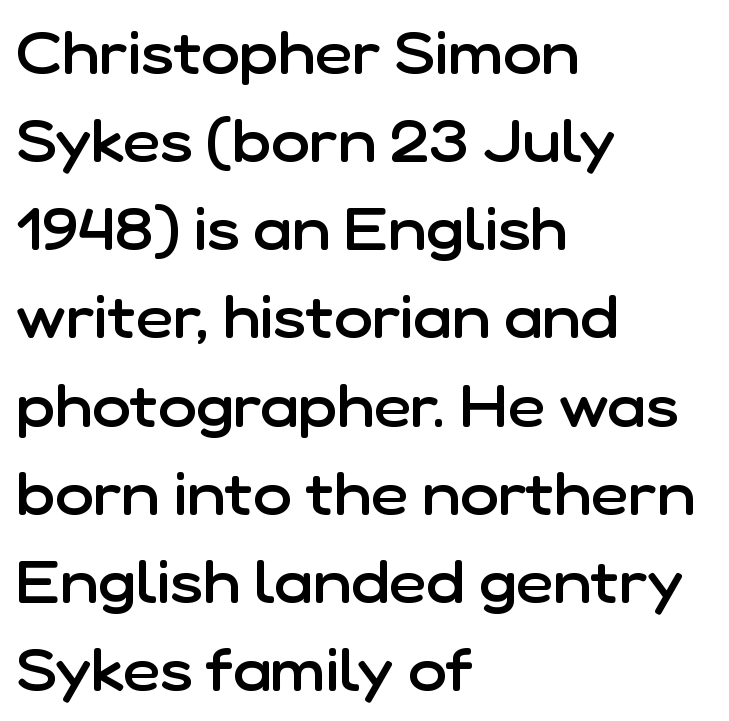
The image shows 58 px semibold sans-serif type, upright; set left-aligned, normal line spacing (1.52x), normal letter spacing, not underlined; low stroke contrast and a medium x-height.
